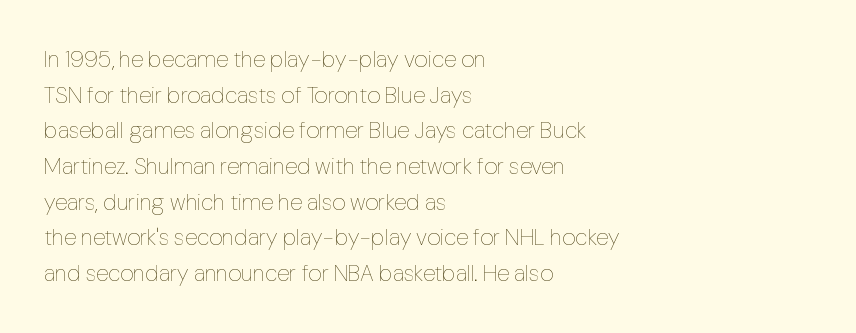
The image shows 23 px text type, upright; set left-aligned, normal line spacing (1.55x), normal letter spacing, not underlined.
